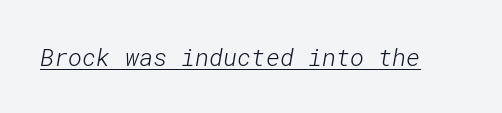
{"bold": "no", "underline": "yes", "letter_spacing": "normal", "letter_spacing_em": 0.0, "glyph_px": 24}
